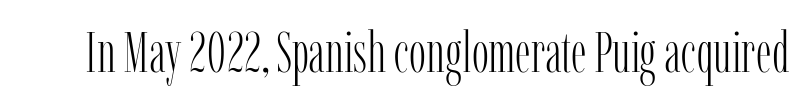
{"serif": "yes", "italic": "no", "bold": "no", "weight": "light", "width": "condensed", "stroke_contrast": "low", "x_height": "medium", "monospaced": "no", "underline": "no", "letter_spacing": "normal", "letter_spacing_em": 0.0, "glyph_px": 57}
